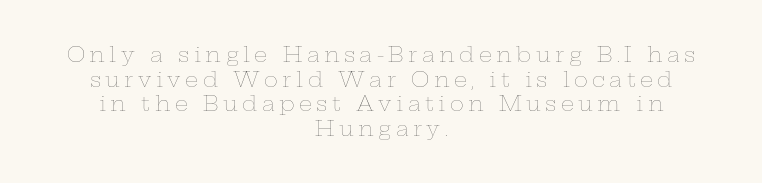
{"italic": "no", "bold": "no", "underline": "no", "align": "center", "line_spacing_ratio": 1.17, "letter_spacing": "wide", "letter_spacing_em": 0.21, "glyph_px": 21}
